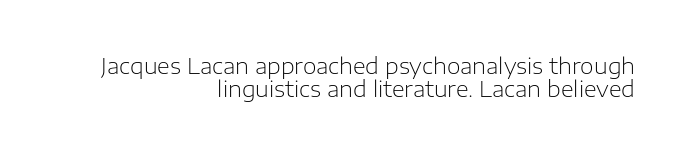
{"italic": "no", "bold": "no", "underline": "no", "align": "right", "line_spacing": "tight", "line_spacing_ratio": 1.03, "letter_spacing": "normal", "letter_spacing_em": 0.0, "glyph_px": 22}
